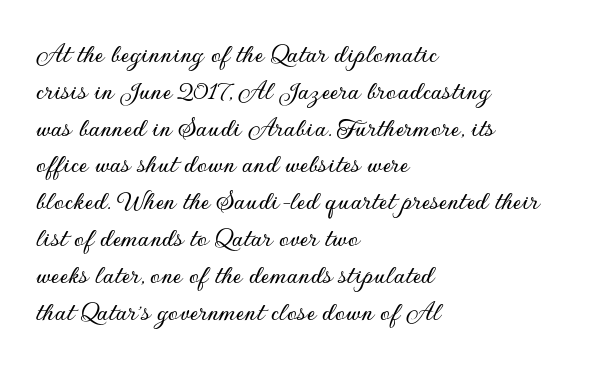
The image shows 29 px sans-serif type; set left-aligned, normal line spacing (1.27x), normal letter spacing, not underlined; low stroke contrast and a small x-height.
